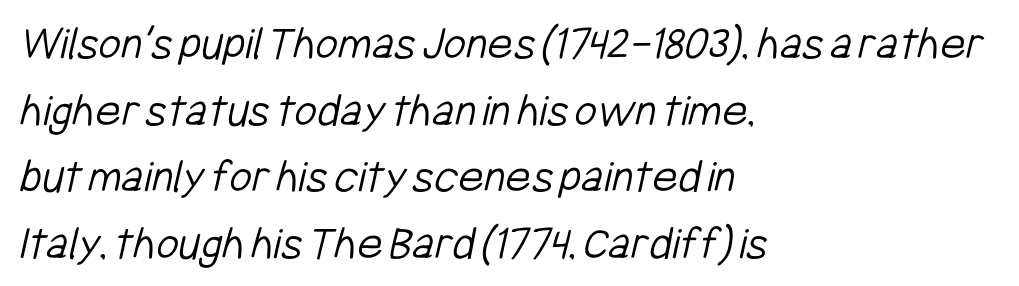
{"serif": "no", "bold": "no", "weight": "light", "width": "condensed", "stroke_contrast": "low", "x_height": "medium", "monospaced": "no", "underline": "no", "align": "left", "line_spacing": "normal", "line_spacing_ratio": 1.36, "letter_spacing": "normal", "letter_spacing_em": 0.0, "glyph_px": 49}
